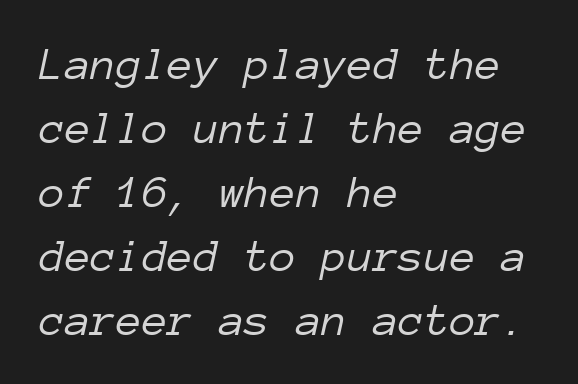
Q: Is the text bold? A: No.
Q: Is the text italic (slanted)? A: Yes, it leans right by about 12 degrees.
Q: Is the text underlined? A: No.
Q: How is the paragraph aligned? A: Left-aligned.
Q: Is the spacing between letters normal or unusually wide? A: Normal.
Q: Is the spacing between lines tight, normal or loose? A: Normal.
Q: Width (condensed, normal, or wide)? A: Normal.
Q: Stroke contrast? A: Low.
Q: x-height? A: Medium.
Q: Monospaced? A: Yes.
